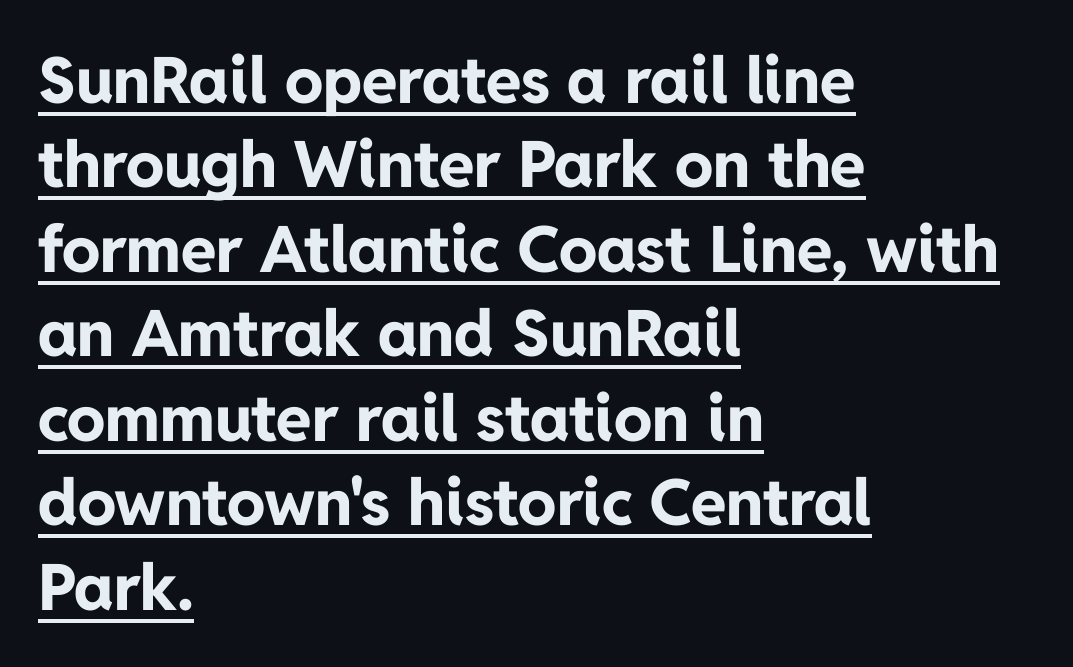
A continuous stroke trails under the words, as in a hyperlink. To sum up the face: it is a sans, with no serifs. These lines are rendered in a variable-pitch font. The rows are spaced the way most documents space them.
